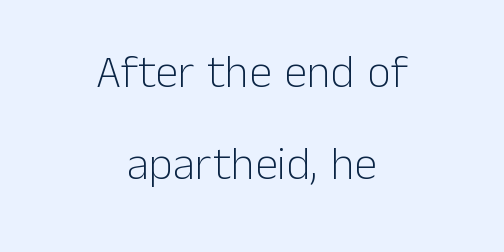
Q: Is the text bold? A: No.
Q: Is the text italic (slanted)? A: No, it is upright.
Q: Is the typeface a serif or a sans-serif typeface? A: Sans-serif.
Q: Is the text underlined? A: No.
Q: How is the paragraph aligned? A: Centered.
Q: Is the spacing between letters normal or unusually wide? A: Normal.
Q: Is the spacing between lines tight, normal or loose? A: Loose.
Q: Width (condensed, normal, or wide)? A: Normal.
Q: Stroke contrast? A: Low.
Q: x-height? A: Medium.
Q: Monospaced? A: No.
